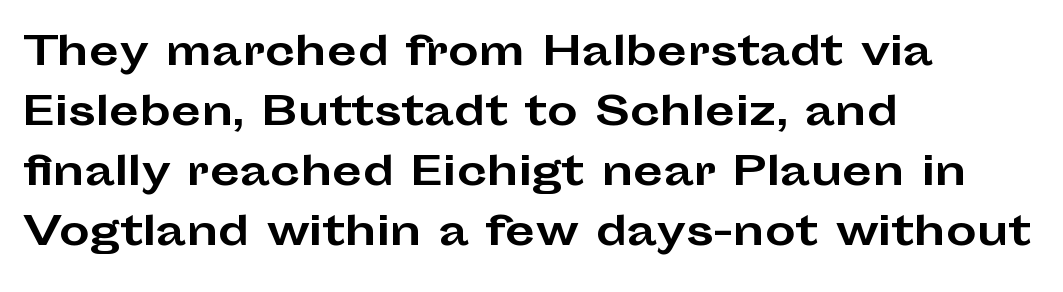
The image shows 39 px bold, wide sans-serif type, upright; set left-aligned, normal line spacing (1.54x), normal letter spacing, not underlined; low stroke contrast and a medium x-height.
